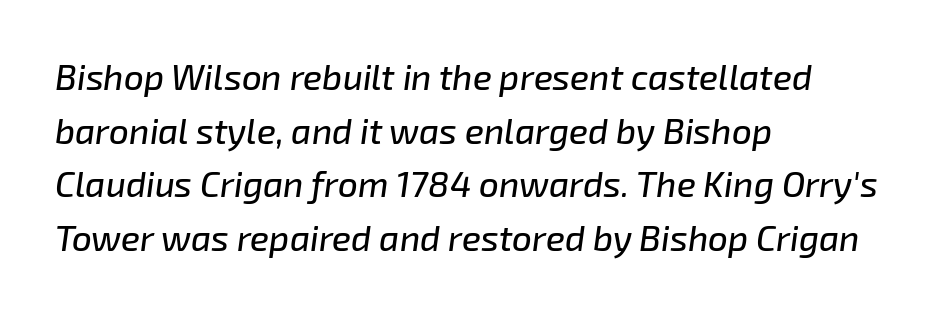
The image shows 35 px text type, italic (leaning right); set left-aligned, normal line spacing (1.53x), normal letter spacing, not underlined; low stroke contrast and a medium x-height.
